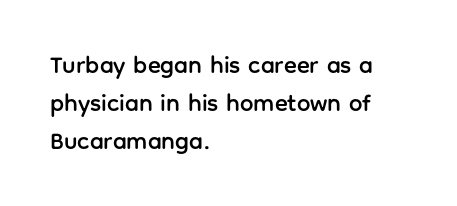
The image shows 24 px text type, upright; set left-aligned, normal line spacing (1.59x), normal letter spacing, not underlined.
